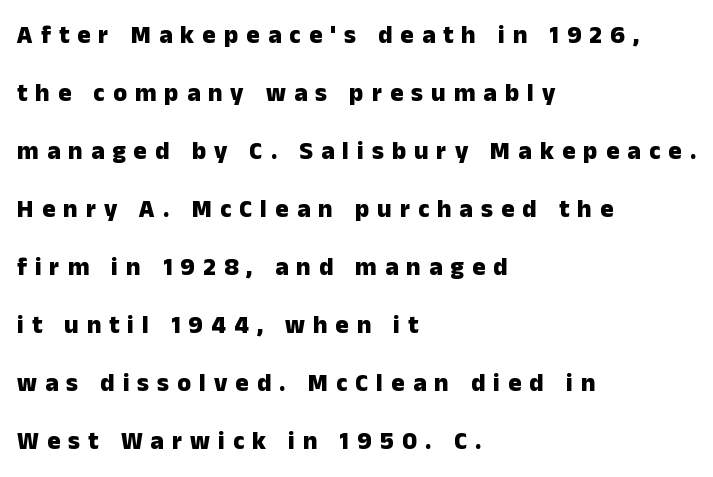
The strip under each line holds only bare page. Summary of vertical rhythm: relaxed, with wide interline spacing. Every character sits straight up, as roman type does. The rendering uses a bold face; every stroke is thick and dark. Is the block centered? No — it sits flush against the left margin.
